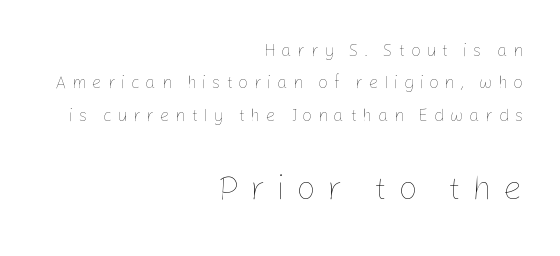
Q: Is the text bold? A: No.
Q: Is the text italic (slanted)? A: No, it is upright.
Q: Is the text underlined? A: No.
Q: How is the paragraph aligned? A: Right-aligned.
Q: Is the spacing between letters normal or unusually wide? A: Unusually wide.
Q: Is the spacing between lines tight, normal or loose? A: Loose.
Q: Which block of text is set in a larger size, the first (top) or the second (bottom)? A: The second (bottom) one.
Q: Width (condensed, normal, or wide)? A: Normal.
Q: Stroke contrast? A: Low.
Q: x-height? A: Medium.
Q: Monospaced? A: No.
